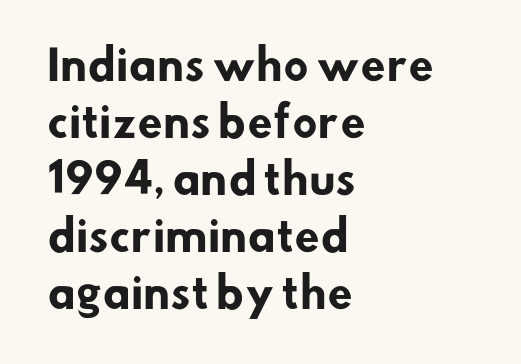
The image shows 41 px heavy sans-serif type; set left-aligned, normal line spacing (1.39x), normal letter spacing, not underlined; low stroke contrast and a small x-height.
